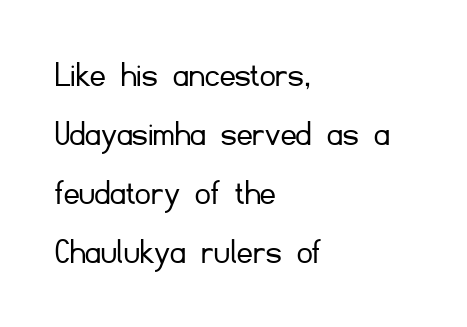
{"serif": "no", "italic": "no", "bold": "no", "weight": "light", "width": "normal", "stroke_contrast": "low", "x_height": "small", "monospaced": "no", "underline": "no", "align": "left", "line_spacing": "normal", "line_spacing_ratio": 1.55, "letter_spacing": "normal", "letter_spacing_em": 0.0, "glyph_px": 38}
